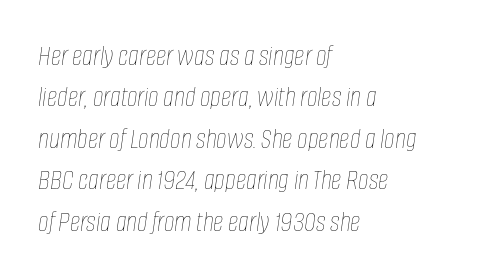
{"italic": "yes", "lean": "right", "slant_degrees": 8, "bold": "no", "weight": "thin", "width": "condensed", "stroke_contrast": "low", "x_height": "large", "monospaced": "no", "underline": "no", "align": "left", "line_spacing": "normal", "line_spacing_ratio": 1.43, "letter_spacing": "normal", "letter_spacing_em": 0.0, "glyph_px": 29}
